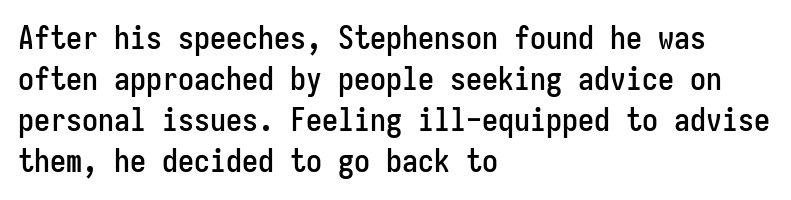
{"serif": "no", "italic": "no", "width": "condensed", "stroke_contrast": "low", "x_height": "medium", "monospaced": "yes", "underline": "no", "align": "left", "line_spacing": "normal", "line_spacing_ratio": 1.28, "letter_spacing": "normal", "letter_spacing_em": 0.0, "glyph_px": 32}
